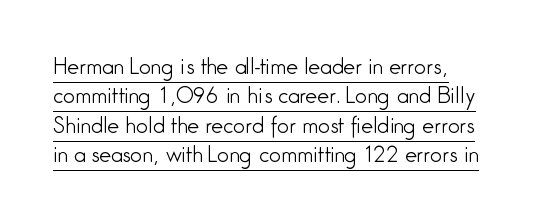
Q: Is the text bold? A: No.
Q: Is the text italic (slanted)? A: No, it is upright.
Q: Is the text underlined? A: Yes.
Q: Is the spacing between letters normal or unusually wide? A: Normal.
Q: Is the spacing between lines tight, normal or loose? A: Normal.
